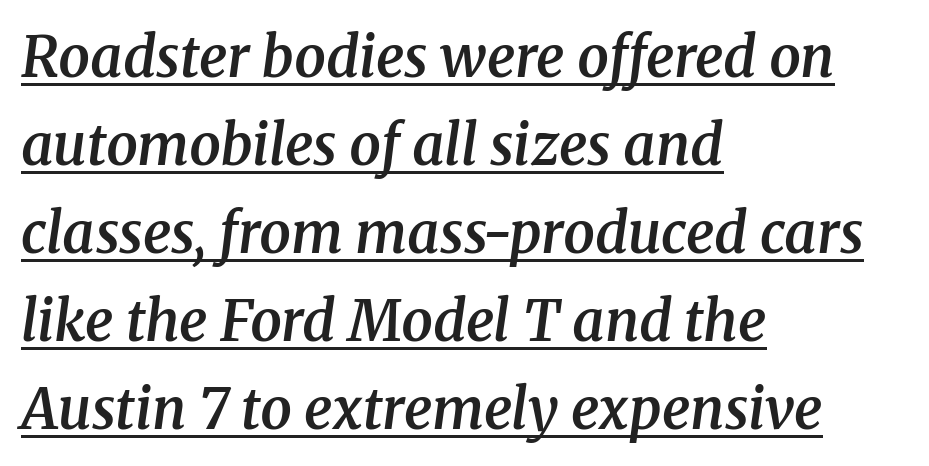
Q: Is the text bold? A: Semi-bold.
Q: Is the text italic (slanted)? A: Yes, it leans right by about 8 degrees.
Q: Is the typeface a serif or a sans-serif typeface? A: Serif.
Q: Is the text underlined? A: Yes.
Q: How is the paragraph aligned? A: Left-aligned.
Q: Is the spacing between letters normal or unusually wide? A: Normal.
Q: Is the spacing between lines tight, normal or loose? A: Normal.
Q: Width (condensed, normal, or wide)? A: Normal.
Q: Stroke contrast? A: Medium.
Q: x-height? A: Medium.
Q: Monospaced? A: No.
